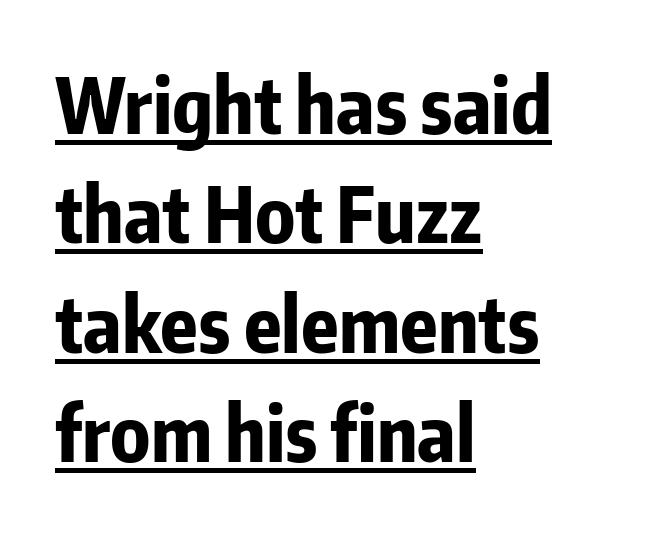
{"serif": "no", "italic": "no", "bold": "yes", "weight": "bold", "width": "condensed", "stroke_contrast": "low", "x_height": "medium", "monospaced": "no", "underline": "yes", "align": "left", "line_spacing": "normal", "line_spacing_ratio": 1.44, "letter_spacing": "normal", "letter_spacing_em": 0.0, "glyph_px": 76}
